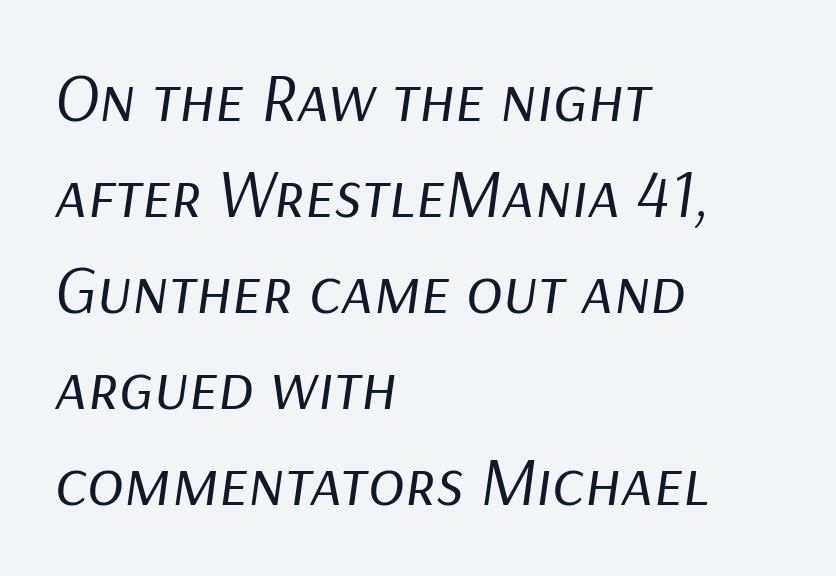
Q: Is the text bold? A: No.
Q: Is the text italic (slanted)? A: Yes, it leans right by about 9 degrees.
Q: Is the text underlined? A: No.
Q: How is the paragraph aligned? A: Left-aligned.
Q: Is the spacing between letters normal or unusually wide? A: Normal.
Q: Is the spacing between lines tight, normal or loose? A: Normal.
Q: Width (condensed, normal, or wide)? A: Normal.
Q: Stroke contrast? A: Low.
Q: x-height? A: Medium.
Q: Monospaced? A: No.
